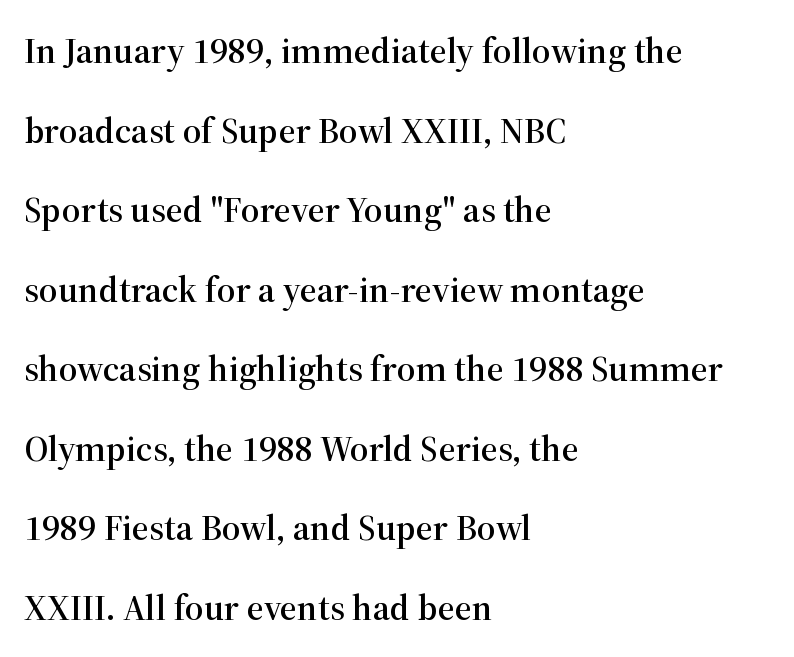
Each letter keeps its own natural width here, so spacing adapts to shape. Ordinary non-slanted type is in use. This rendering employs a face with finishing strokes, i.e., a serif. How are the letters spaced? Ordinarily, with no added tracking.
